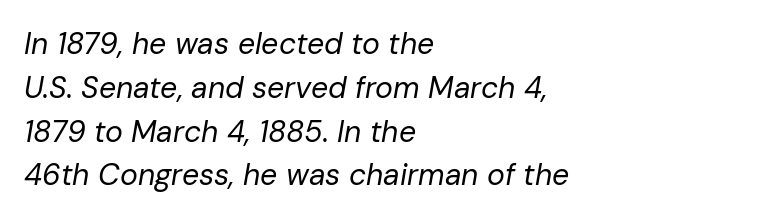
{"italic": "yes", "lean": "right", "slant_degrees": 10, "bold": "no", "weight": "regular", "width": "normal", "stroke_contrast": "low", "x_height": "medium", "monospaced": "no", "underline": "no", "align": "left", "line_spacing": "normal", "line_spacing_ratio": 1.46, "letter_spacing": "normal", "letter_spacing_em": 0.0, "glyph_px": 30}
